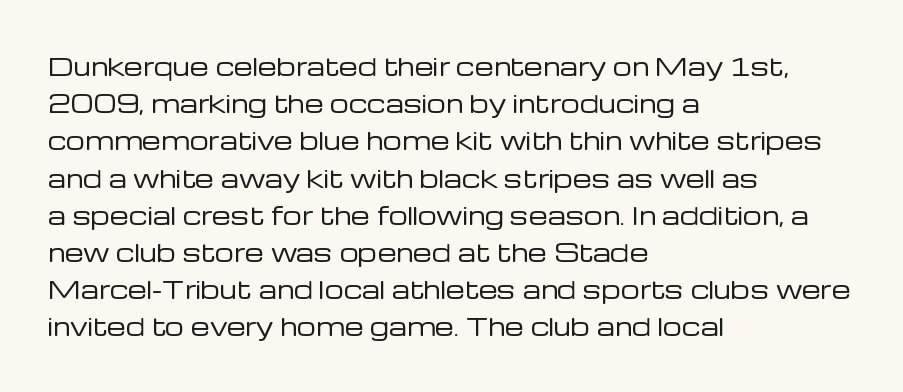
The image shows 24 px text type, upright; set left-aligned, normal line spacing (1.55x), normal letter spacing, not underlined.
